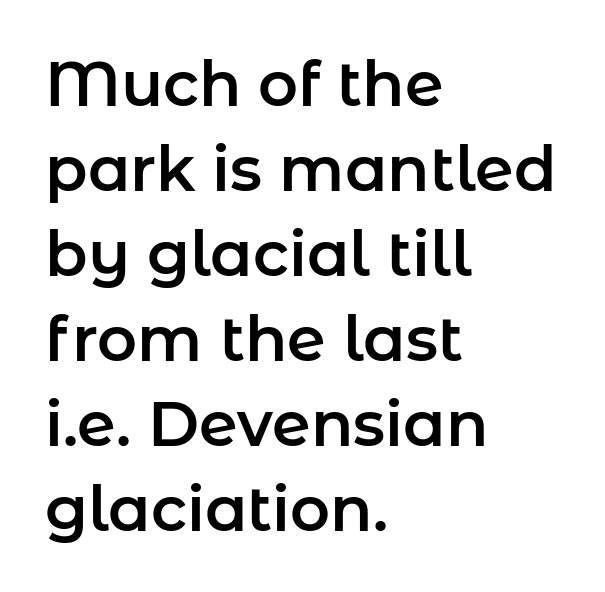
The image shows 62 px sans-serif type, upright; set left-aligned, normal line spacing (1.37x), normal letter spacing, not underlined; low stroke contrast and a medium x-height.
